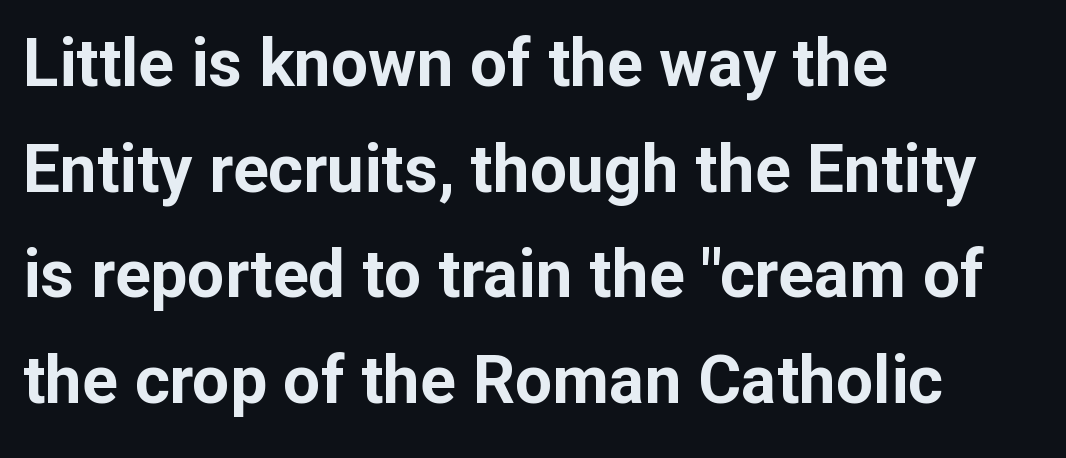
The image shows 66 px bold sans-serif type, upright; set left-aligned, normal line spacing (1.6x), normal letter spacing, not underlined; low stroke contrast and a medium x-height.
